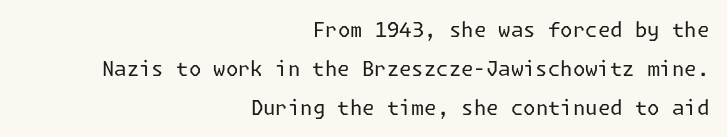
The image shows 20 px text type, upright; set right-aligned, loose line spacing (1.95x), normal letter spacing, not underlined.
